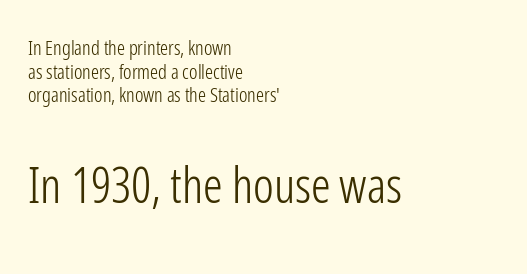
{"serif": "no", "italic": "no", "bold": "no", "weight": "light", "width": "condensed", "stroke_contrast": "low", "x_height": "medium", "monospaced": "no", "underline": "no", "align": "left", "line_spacing_ratio": 1.18, "letter_spacing": "normal", "letter_spacing_em": 0.0, "larger_block": "second", "size_ratio": 2.45, "glyph_px": 49}
